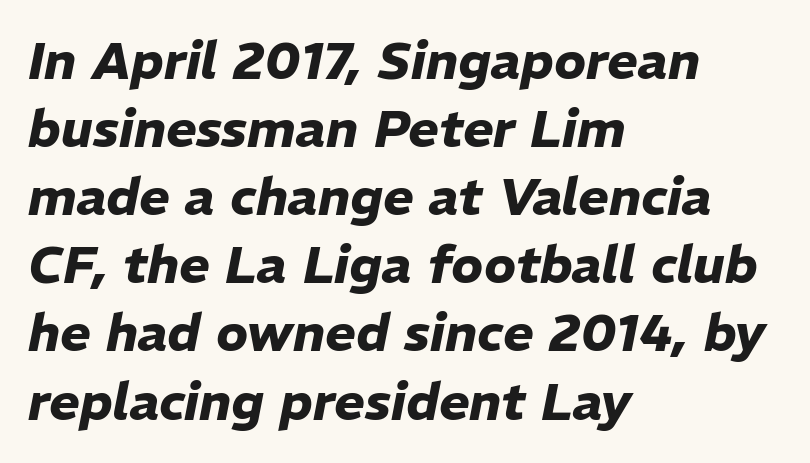
Pretty heavy lettering here — definitely bold. The line-height multiplier appears to be the usual default. The line texture is even and compact thanks to regular tracking. Does the lettering tilt? It does — this is italic.
